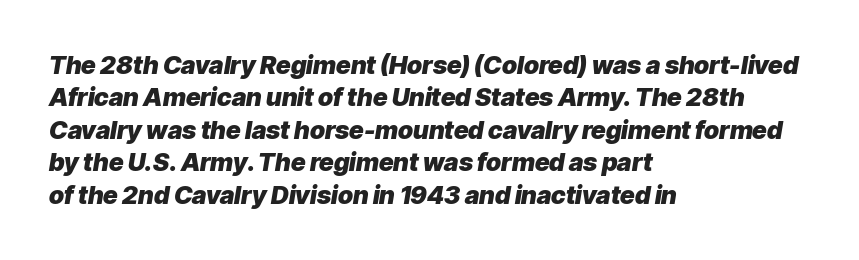
The image shows 25 px bold type, italic (leaning right); set left-aligned, normal line spacing (1.3x), normal letter spacing, not underlined.
